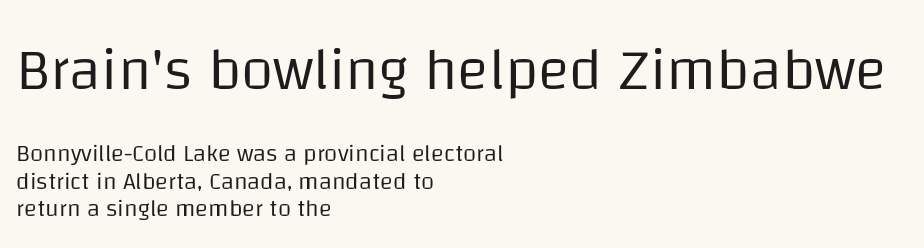
Q: Is the text bold? A: No.
Q: Is the text italic (slanted)? A: No, it is upright.
Q: Is the typeface a serif or a sans-serif typeface? A: Sans-serif.
Q: Is the text underlined? A: No.
Q: How is the paragraph aligned? A: Left-aligned.
Q: Is the spacing between letters normal or unusually wide? A: Normal.
Q: Is the spacing between lines tight, normal or loose? A: Tight.
Q: Which block of text is set in a larger size, the first (top) or the second (bottom)? A: The first (top) one.
Q: Width (condensed, normal, or wide)? A: Normal.
Q: Stroke contrast? A: Low.
Q: x-height? A: Large.
Q: Monospaced? A: No.
